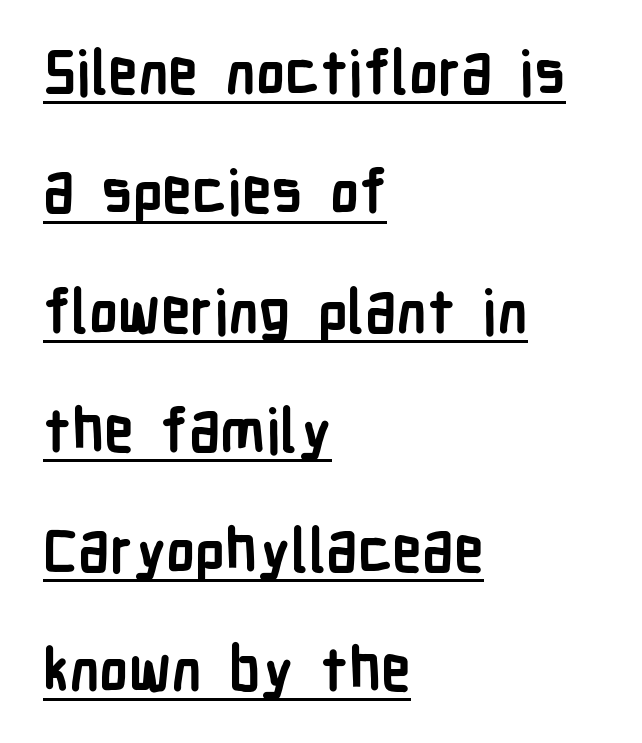
{"serif": "no", "italic": "no", "bold": "yes", "weight": "semibold", "width": "condensed", "stroke_contrast": "low", "x_height": "medium", "monospaced": "no", "underline": "yes", "align": "left", "line_spacing": "loose", "line_spacing_ratio": 1.99, "letter_spacing": "normal", "letter_spacing_em": 0.0, "glyph_px": 60}
